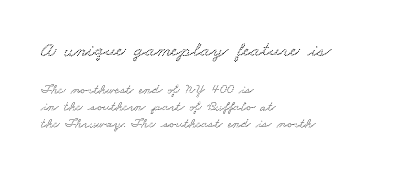
The image shows 21 px text type; set left-aligned, line spacing 1.2x, normal letter spacing, not underlined; the first (top) block is 1.5x larger.
